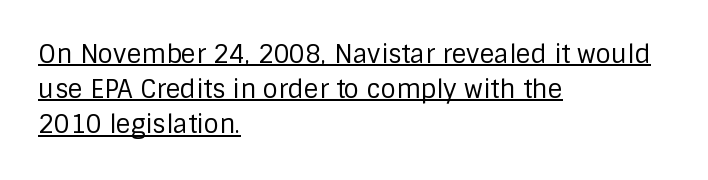
{"italic": "no", "bold": "no", "underline": "yes", "align": "left", "line_spacing": "normal", "line_spacing_ratio": 1.41, "letter_spacing": "normal", "letter_spacing_em": 0.0, "glyph_px": 25}
